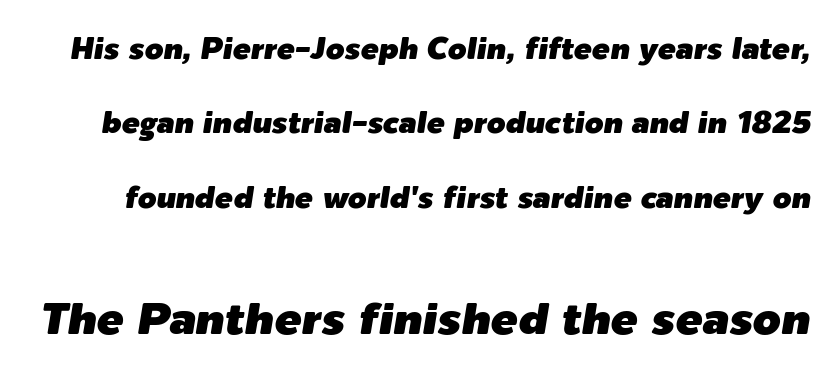
The image shows 45 px text type, italic (leaning right); set loose line spacing (2.48x), normal letter spacing, not underlined; the second (bottom) block is 1.5x larger; low stroke contrast and a medium x-height.
